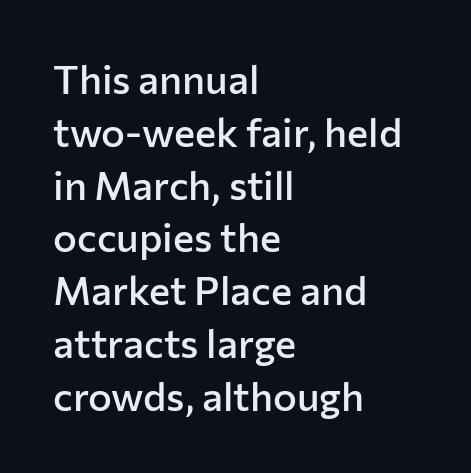
{"serif": "no", "italic": "no", "bold": "semi", "weight": "semibold", "width": "normal", "stroke_contrast": "low", "x_height": "medium", "monospaced": "no", "underline": "no", "align": "left", "line_spacing": "normal", "line_spacing_ratio": 1.32, "letter_spacing": "normal", "letter_spacing_em": 0.0, "glyph_px": 40}
